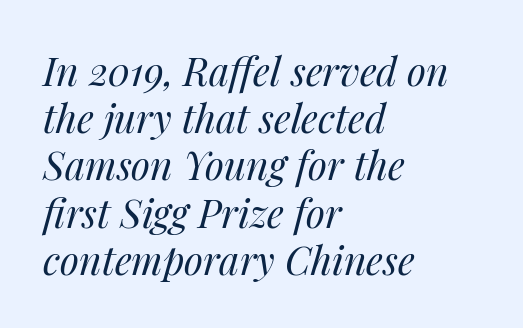
This is not heavy type; no bold has been used. A typesetter would call this proportional, since set widths differ per character. Letters rest on an invisible, unmarked baseline. The type is set solid horizontally, with unmodified tracking. Layout note: lines flush left.
